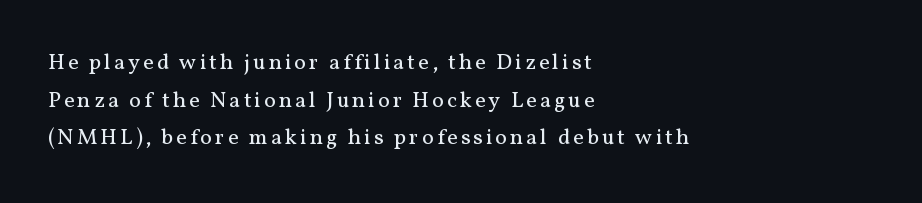
{"italic": "no", "bold": "no", "underline": "no", "align": "left", "line_spacing_ratio": 1.71, "glyph_px": 22}
